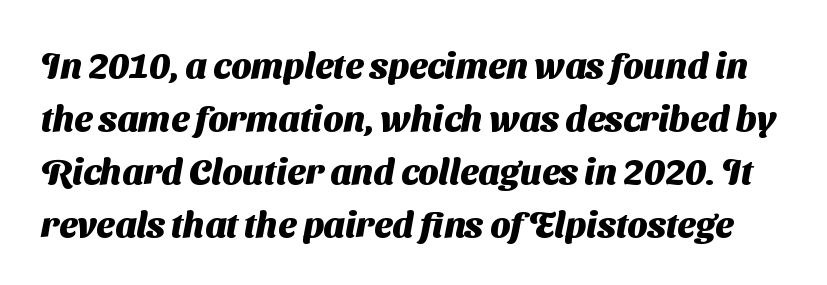
Q: Is the text bold? A: Yes.
Q: Is the typeface a serif or a sans-serif typeface? A: Sans-serif.
Q: Is the text underlined? A: No.
Q: Is the spacing between letters normal or unusually wide? A: Normal.
Q: Is the spacing between lines tight, normal or loose? A: Normal.
Q: Width (condensed, normal, or wide)? A: Normal.
Q: Stroke contrast? A: Medium.
Q: x-height? A: Medium.
Q: Monospaced? A: No.
